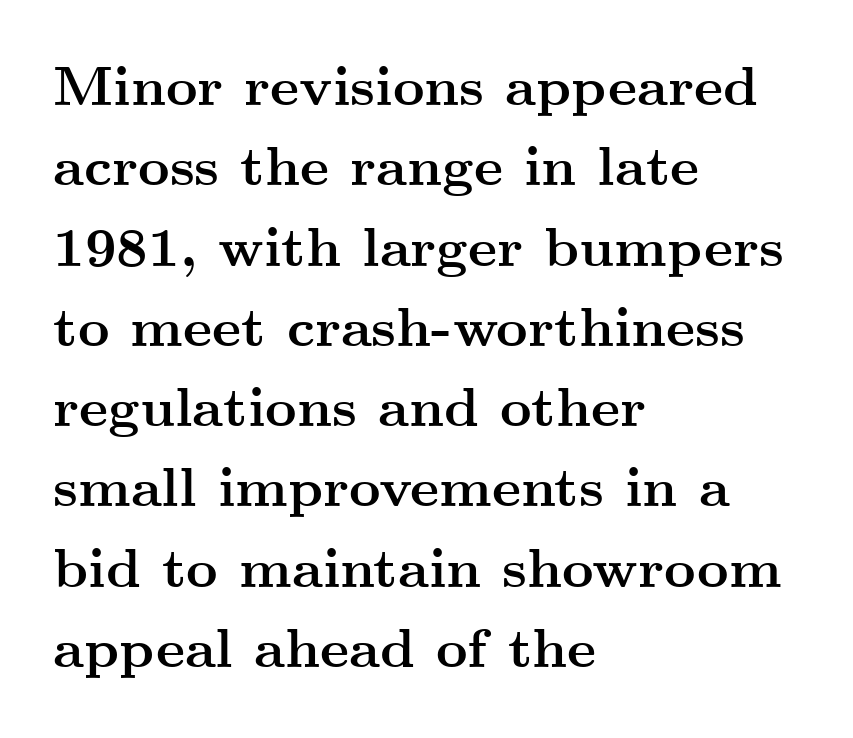
Q: Is the text bold? A: Yes.
Q: Is the text italic (slanted)? A: No, it is upright.
Q: Is the typeface a serif or a sans-serif typeface? A: Serif.
Q: Is the text underlined? A: No.
Q: How is the paragraph aligned? A: Left-aligned.
Q: Is the spacing between letters normal or unusually wide? A: Normal.
Q: Is the spacing between lines tight, normal or loose? A: Normal.
Q: Width (condensed, normal, or wide)? A: Wide.
Q: Stroke contrast? A: Medium.
Q: x-height? A: Small.
Q: Monospaced? A: No.
